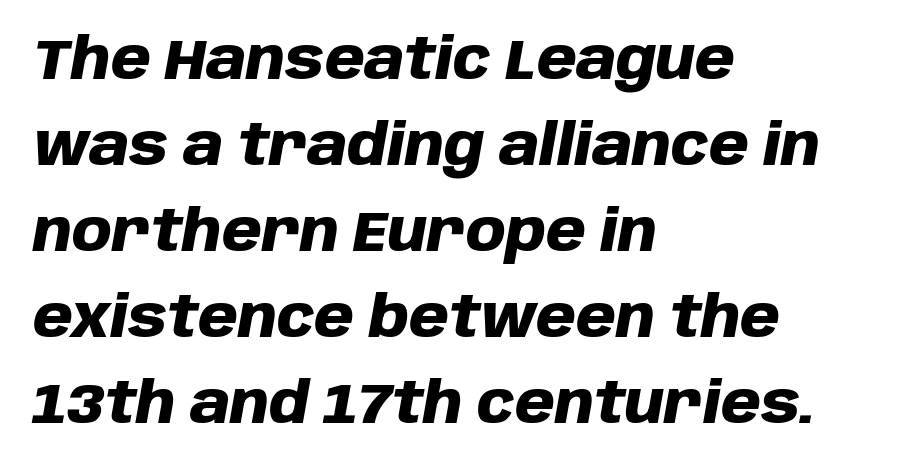
{"italic": "yes", "lean": "right", "slant_degrees": 10, "bold": "yes", "weight": "heavy", "width": "normal", "stroke_contrast": "low", "x_height": "large", "monospaced": "no", "underline": "no", "align": "left", "line_spacing": "normal", "line_spacing_ratio": 1.51, "letter_spacing": "normal", "letter_spacing_em": 0.0, "glyph_px": 57}
